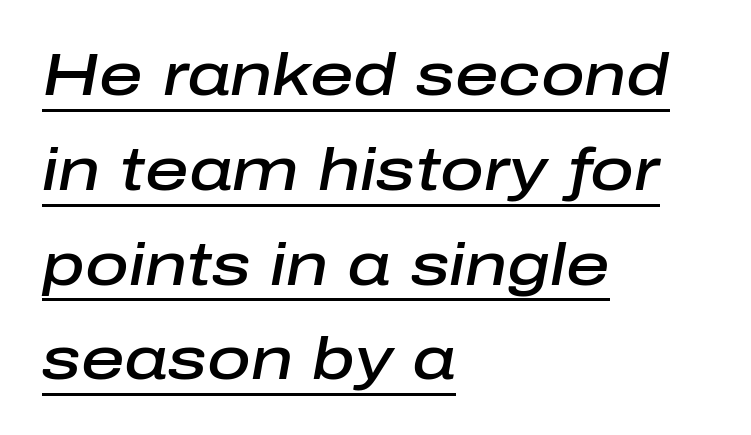
The rendering uses a semibold face; strokes are thickened but not to full bold. This sample uses plain, unmodified letter spacing. The lettering tilts uniformly, giving the passage an italic look. Proportional: the letters do not fall into vertical columns.
